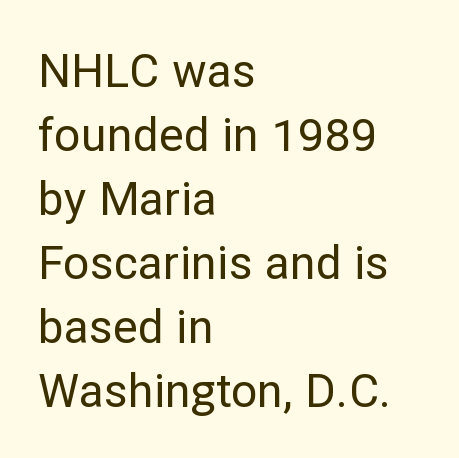
Nothing unusual about the tracking: characters are spaced as the font intends. Quick note: underline off. Reading down the column, the eye jumps a familiar distance to each next line. The typesetter chose a ragged-right arrangement here. Is this a fixed-width face? No — the glyphs have proportional, varying widths. Rendered with straight, roman letterforms.
